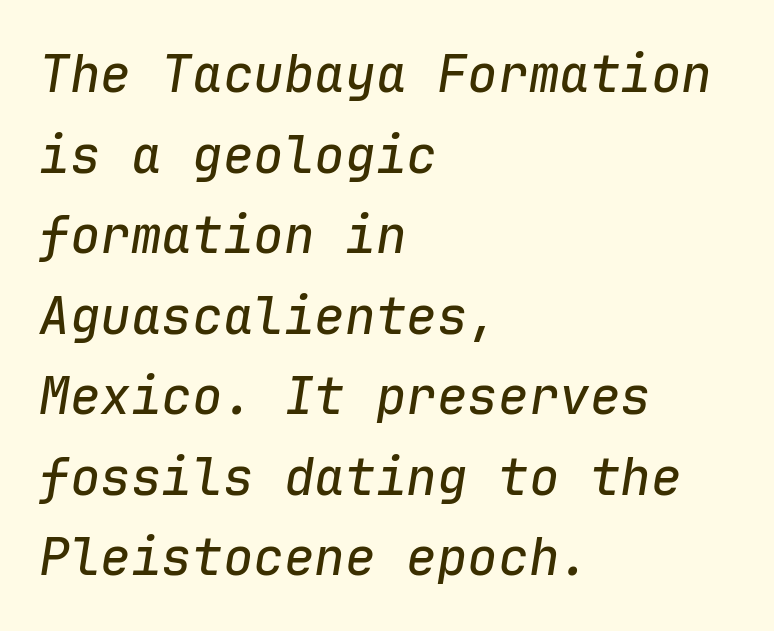
Q: Is the text italic (slanted)? A: Yes, it leans right by about 9 degrees.
Q: Is the text underlined? A: No.
Q: How is the paragraph aligned? A: Left-aligned.
Q: Is the spacing between letters normal or unusually wide? A: Normal.
Q: Is the spacing between lines tight, normal or loose? A: Normal.
Q: Width (condensed, normal, or wide)? A: Normal.
Q: Stroke contrast? A: Low.
Q: x-height? A: Medium.
Q: Monospaced? A: Yes.
